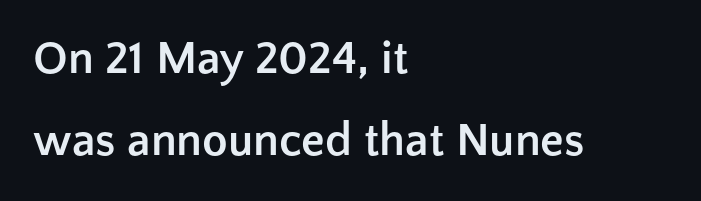
Typesetter's note: full bold, strokes at maximum text heaviness. Line beginnings align vertically; line endings do not. Do the letters lean? They stand straight. Look at the tracking — it's just the regular setting, nothing added. Spacing verdict: proportional, widths tailored to each character. The type family on display is of the sans-serif kind.
